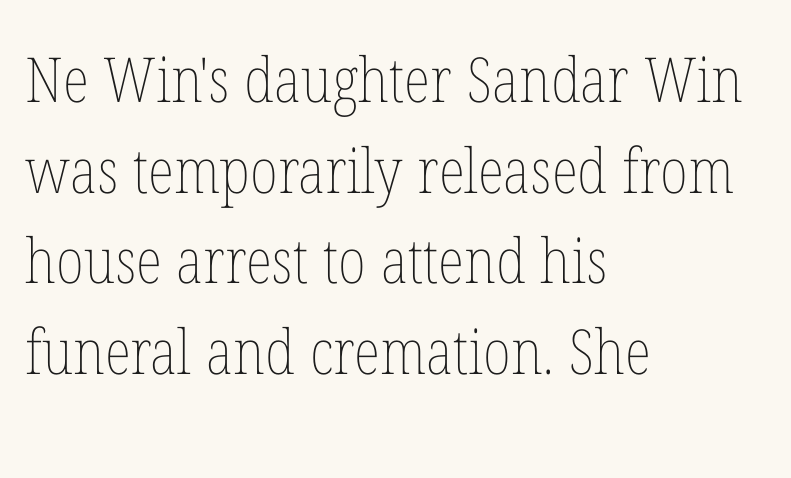
{"italic": "no", "bold": "no", "weight": "thin", "width": "condensed", "stroke_contrast": "low", "x_height": "medium", "monospaced": "no", "underline": "no", "align": "left", "line_spacing": "normal", "line_spacing_ratio": 1.46, "letter_spacing": "normal", "letter_spacing_em": 0.0, "glyph_px": 62}
